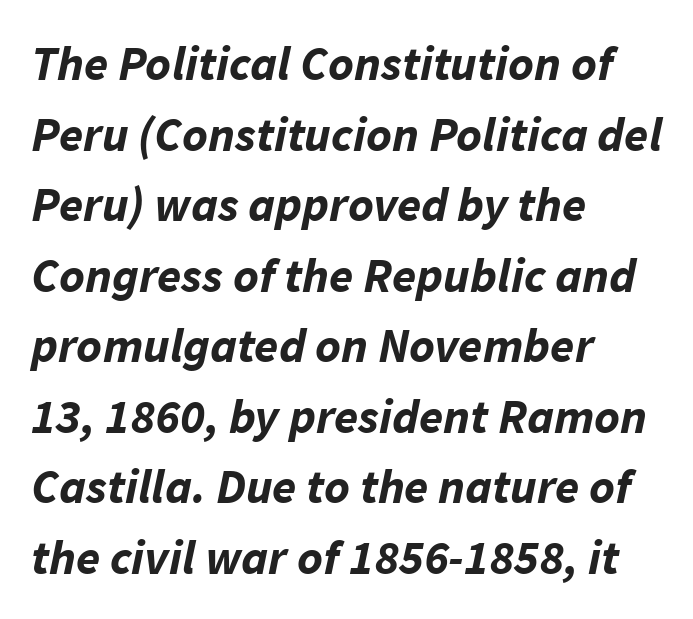
{"italic": "yes", "lean": "right", "slant_degrees": 11, "bold": "yes", "weight": "bold", "width": "normal", "stroke_contrast": "low", "x_height": "medium", "monospaced": "no", "underline": "no", "align": "left", "line_spacing": "normal", "line_spacing_ratio": 1.44, "letter_spacing": "normal", "letter_spacing_em": 0.0, "glyph_px": 49}
